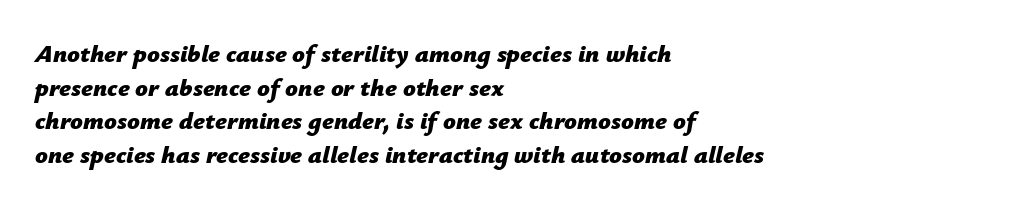
{"italic": "yes", "lean": "right", "slant_degrees": 12, "bold": "yes", "underline": "no", "align": "left", "line_spacing": "normal", "line_spacing_ratio": 1.35, "letter_spacing": "normal", "letter_spacing_em": 0.0, "glyph_px": 25}
